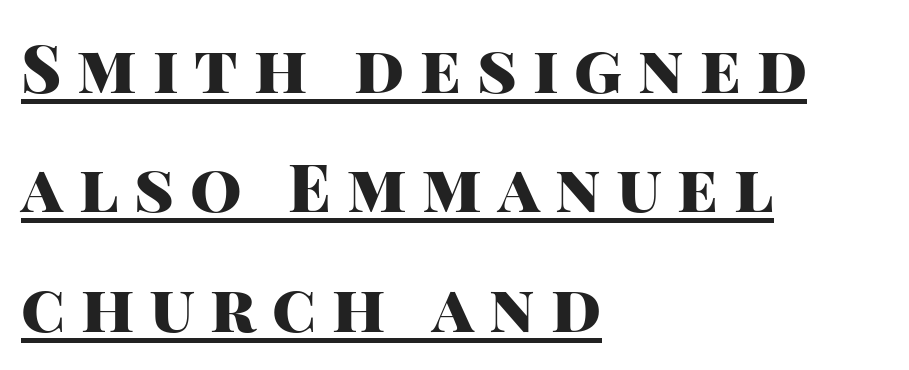
This sample uses a sans-serif face. Summary of weight: heavy, a full bold. These lines are rendered in a variable-pitch font. Compared with typical body copy, the letter spacing here is much looser. Posture: upright roman.
